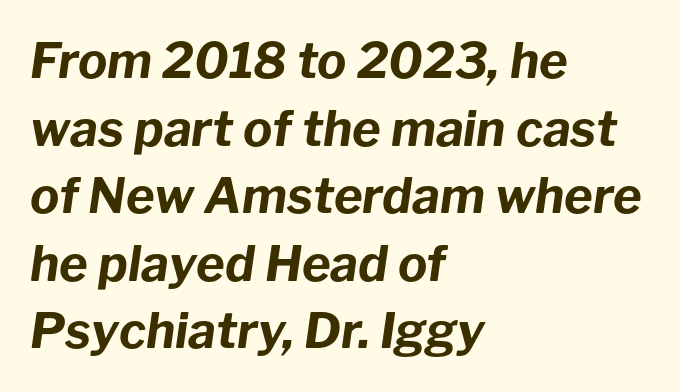
The image shows 49 px bold type, italic (leaning right); set left-aligned, normal line spacing (1.38x), normal letter spacing, not underlined; low stroke contrast and a medium x-height.
